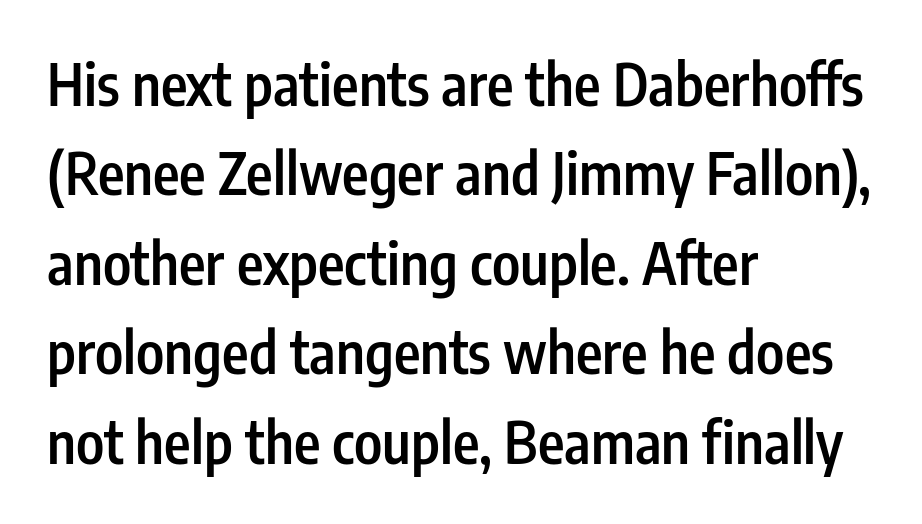
The image shows 57 px semibold, condensed sans-serif type, upright; set left-aligned, normal line spacing (1.57x), normal letter spacing, not underlined; low stroke contrast and a medium x-height.
